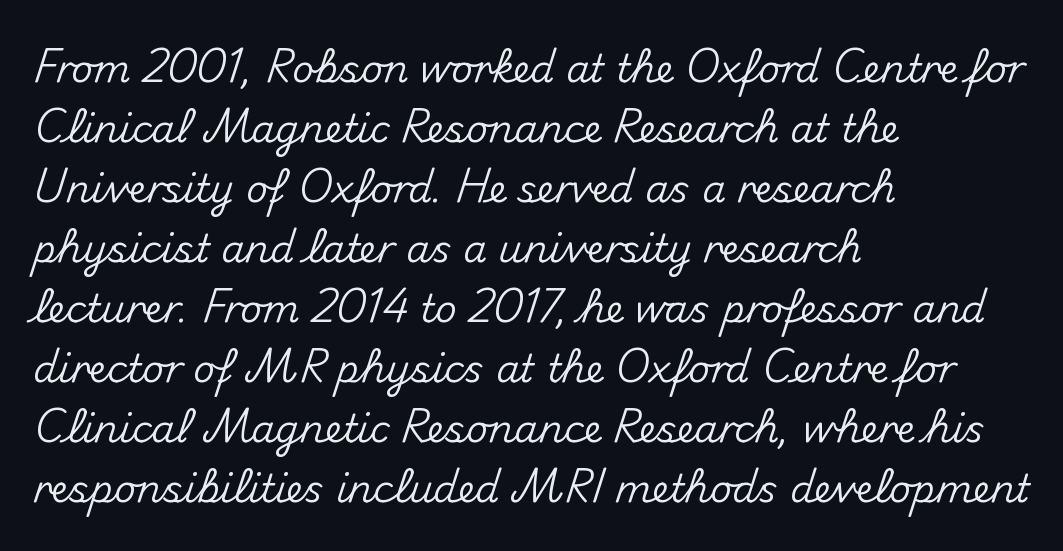
The setting favours the left margin, as ordinary paragraphs usually do. A typesetter would call this proportional, since set widths differ per character. The passage shown stacks its lines at a standard gap. Observe the absence of serifs on each vertical stroke in this sample.
